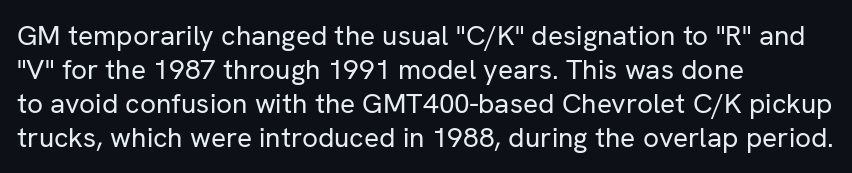
{"serif": "no", "italic": "no", "bold": "no", "weight": "regular", "width": "normal", "stroke_contrast": "low", "x_height": "medium", "monospaced": "no", "underline": "no", "align": "left", "line_spacing_ratio": 1.21, "letter_spacing": "normal", "letter_spacing_em": 0.0, "glyph_px": 28}
